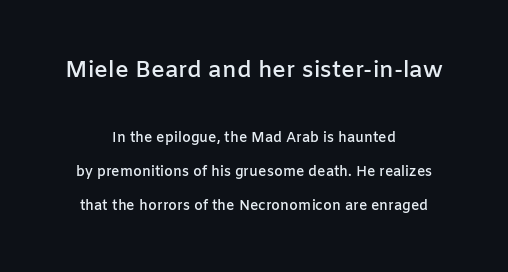
{"italic": "no", "bold": "semi", "underline": "no", "align": "center", "line_spacing": "loose", "line_spacing_ratio": 2.43, "letter_spacing": "normal", "letter_spacing_em": 0.0, "larger_block": "first", "size_ratio": 1.64, "glyph_px": 23}
